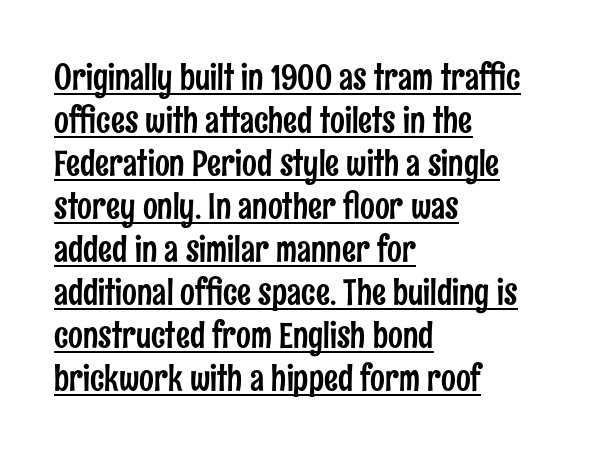
The image shows 35 px condensed sans-serif type, upright; set left-aligned, line spacing 1.23x, normal letter spacing, underlined; low stroke contrast and a medium x-height.
